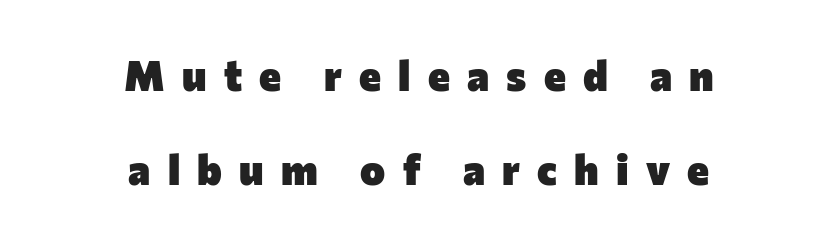
The leading is generous, giving the passage an open texture. The tracking reads as deliberately expanded to a designer's eye. Has an underline been added? It has not. Alignment: centered. Compared with an ordinary text face, these strokes are far heavier — a full bold. The face used here is proportionally spaced, like ordinary book or web type.
